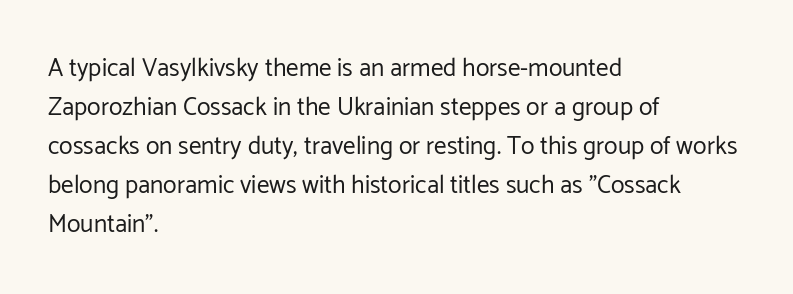
Q: Is the text bold? A: No.
Q: Is the text italic (slanted)? A: No, it is upright.
Q: Is the text underlined? A: No.
Q: How is the paragraph aligned? A: Left-aligned.
Q: Is the spacing between letters normal or unusually wide? A: Normal.
Q: Is the spacing between lines tight, normal or loose? A: Normal.
